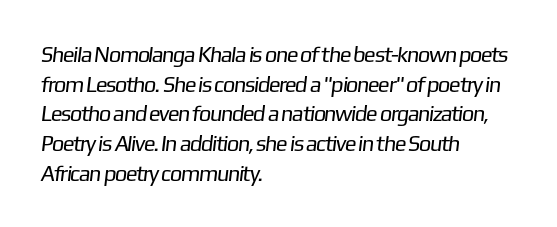
Decoration check: the copy has no underline. No letter is thick-stroked: the sample isn't bold. What's the leading like? Ordinary, nothing unusual. The ragged edge is on the right, which tells us the setting is flush left. Compared with typical body copy, the letter spacing here is the same.
